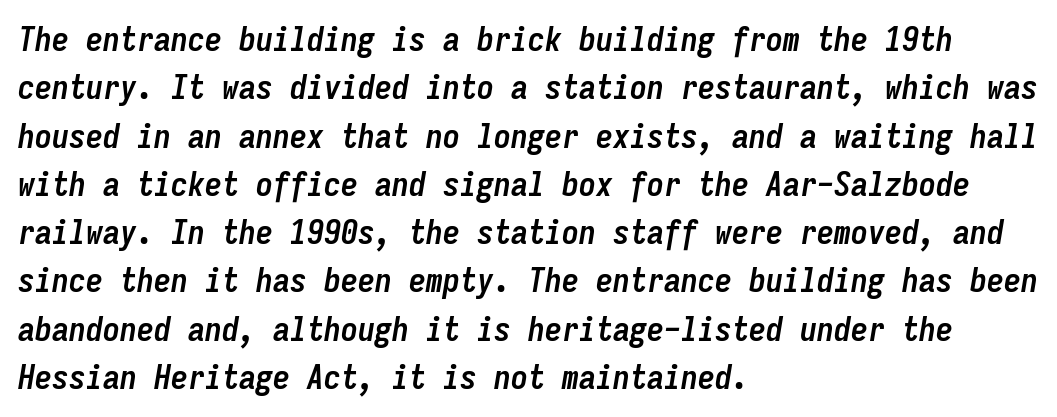
{"italic": "yes", "lean": "right", "slant_degrees": 9, "bold": "yes", "weight": "semibold", "width": "condensed", "stroke_contrast": "low", "x_height": "medium", "monospaced": "yes", "underline": "no", "align": "left", "line_spacing": "normal", "line_spacing_ratio": 1.42, "letter_spacing": "normal", "letter_spacing_em": 0.0, "glyph_px": 34}
